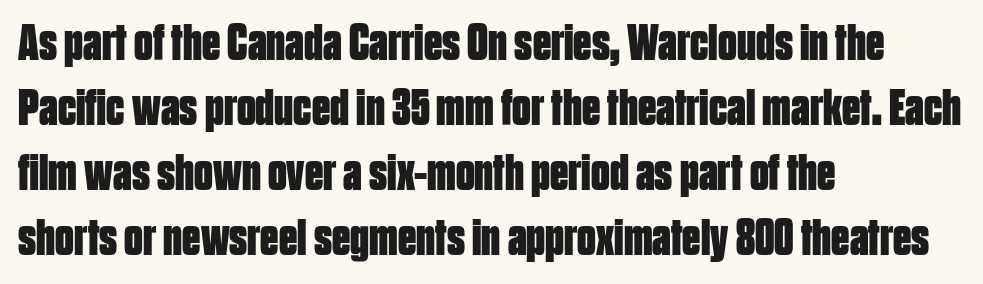
Underline: absent. You can tell it's not italic because the verticals are truly vertical. The rag falls on the right side of this text block. These lines carry a lot of weight — the face is fully bold. The tracking reads as untouched default to a designer's eye.
